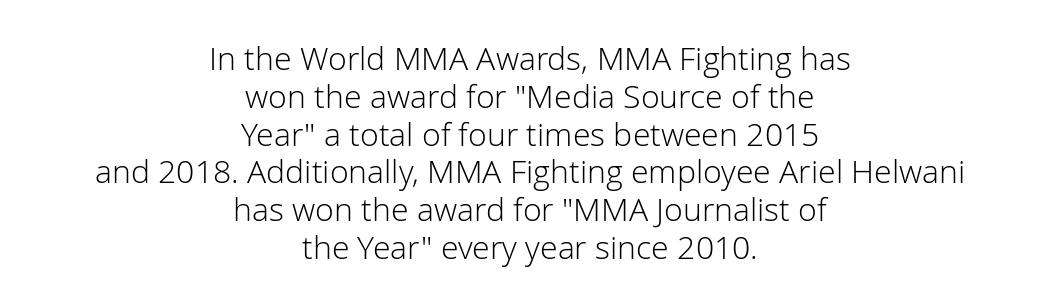
Q: Is the text bold? A: No.
Q: Is the text italic (slanted)? A: No, it is upright.
Q: Is the typeface a serif or a sans-serif typeface? A: Sans-serif.
Q: Is the text underlined? A: No.
Q: How is the paragraph aligned? A: Centered.
Q: Is the spacing between letters normal or unusually wide? A: Normal.
Q: Width (condensed, normal, or wide)? A: Normal.
Q: Stroke contrast? A: Low.
Q: x-height? A: Medium.
Q: Monospaced? A: No.
